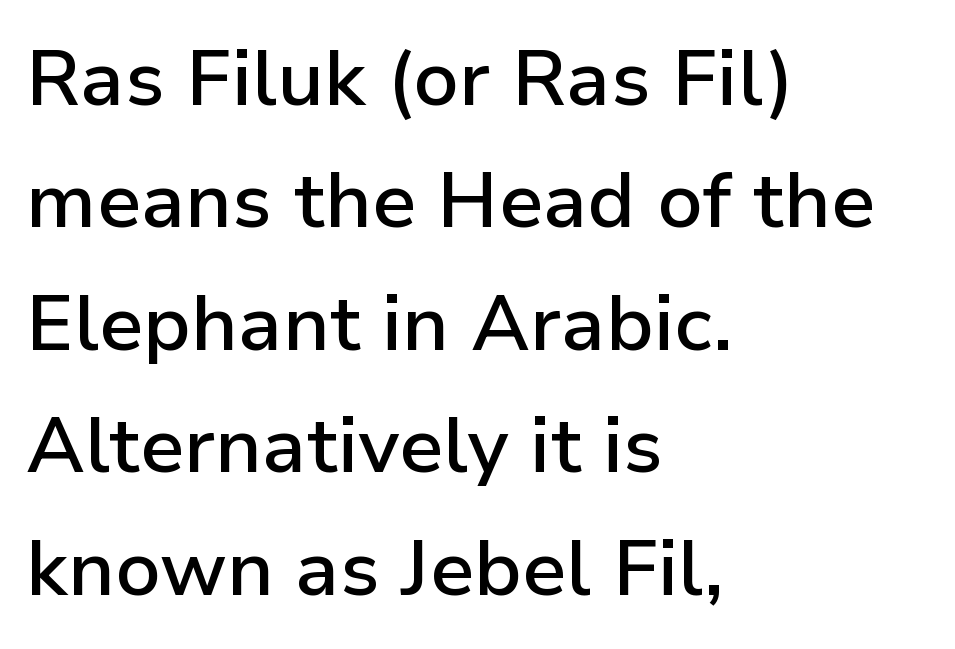
You could call the tracking neutral — neither tight nor loose. Typeset ragged right — the left edge is the straight one. The area under the type is left untouched. Characters remain perfectly vertical along every line. On the weight axis this lands at semibold, roughly 600.
